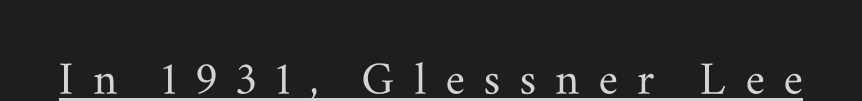
{"serif": "yes", "italic": "no", "width": "wide", "stroke_contrast": "medium", "x_height": "small", "monospaced": "no", "underline": "yes", "letter_spacing": "wide", "letter_spacing_em": 0.34, "glyph_px": 57}
